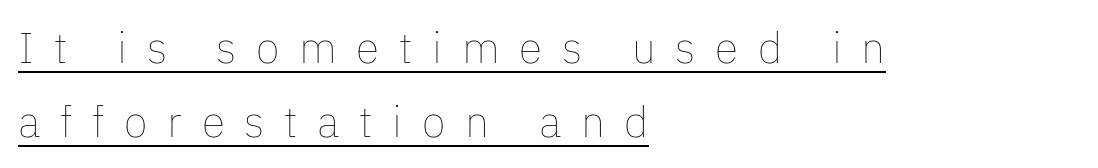
Q: Is the text bold? A: No.
Q: Is the text italic (slanted)? A: No, it is upright.
Q: Is the text underlined? A: Yes.
Q: How is the paragraph aligned? A: Left-aligned.
Q: Is the spacing between letters normal or unusually wide? A: Unusually wide.
Q: Width (condensed, normal, or wide)? A: Normal.
Q: Stroke contrast? A: Low.
Q: x-height? A: Medium.
Q: Monospaced? A: No.
